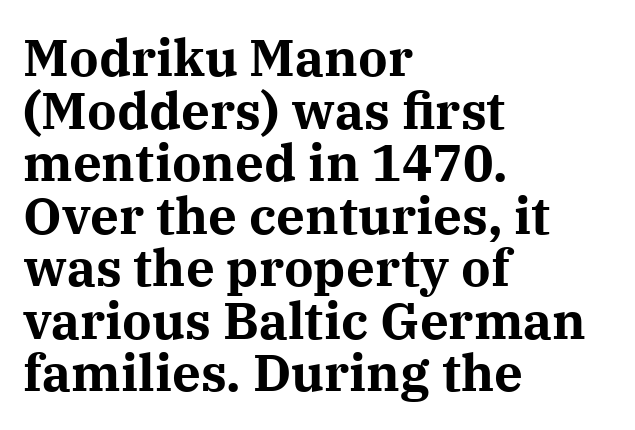
{"serif": "yes", "italic": "no", "bold": "yes", "weight": "bold", "width": "normal", "stroke_contrast": "medium", "x_height": "medium", "monospaced": "no", "underline": "no", "align": "left", "line_spacing": "tight", "line_spacing_ratio": 1.03, "letter_spacing": "normal", "letter_spacing_em": 0.0, "glyph_px": 51}
